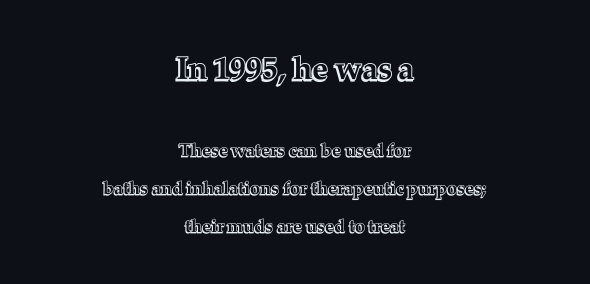
Each new line begins a long way beneath the previous one. Has an underline been added? It has not. Neither beginnings nor endings align; midpoints do. Every character sits straight up, as roman type does. Compare the two chunks: the upper has the greater cap height.
